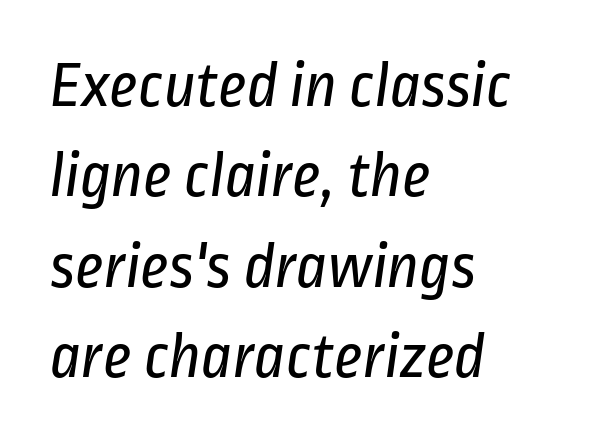
The setting favours the left margin, as ordinary paragraphs usually do. The font sits on the lighter half of the weight spectrum, regular included. The horizontal fit of the characters is conventional and even. The letters advance in unequal steps, a hallmark of proportional type. The text was rendered using a sans face with plain stroke endings. This block has exactly the height ordinary leading produces.
